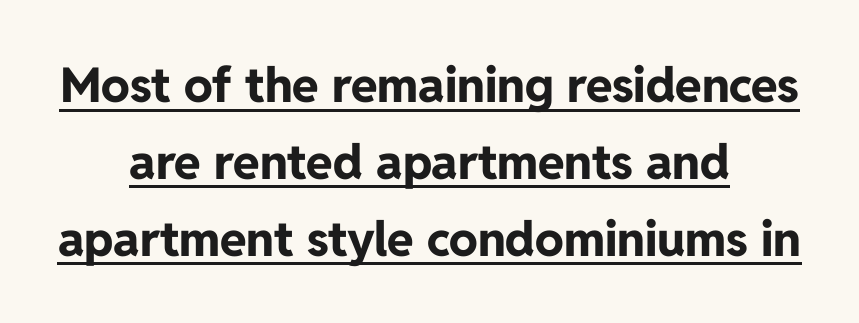
{"serif": "no", "italic": "no", "bold": "yes", "weight": "bold", "width": "normal", "stroke_contrast": "low", "x_height": "medium", "monospaced": "no", "underline": "yes", "align": "center", "line_spacing": "normal", "line_spacing_ratio": 1.6, "letter_spacing": "normal", "letter_spacing_em": 0.0, "glyph_px": 48}
